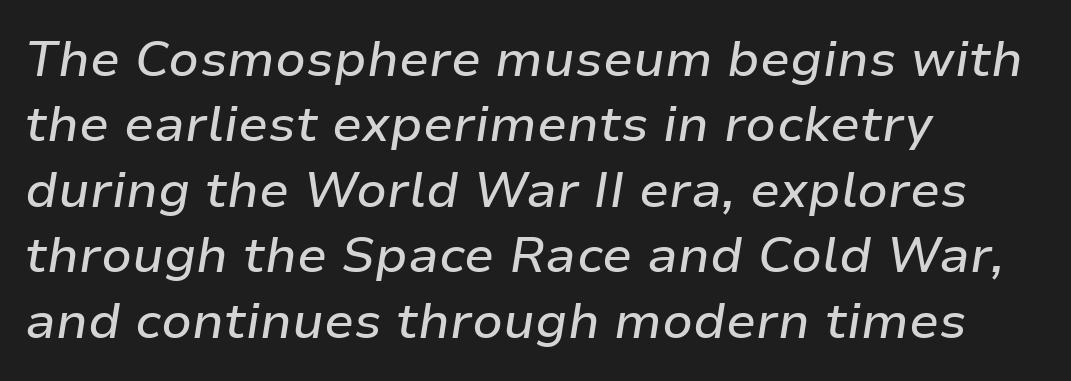
These lines are rendered in a variable-pitch font. The glyphs look as if they've been sheared to an angle. Lines of text with bare space underneath. The lines in this sample share a left origin and differ only in where they stop. The rows are spaced the way most documents space them.
